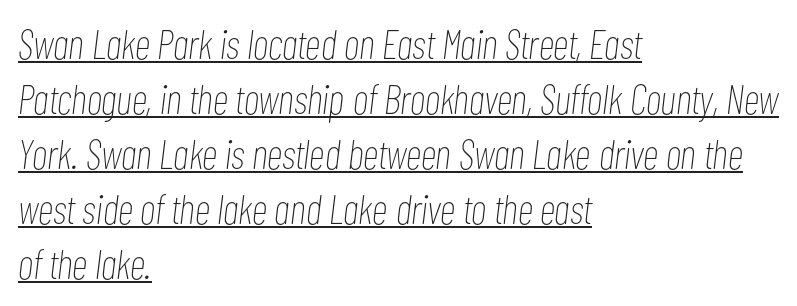
Q: Is the text bold? A: No.
Q: Is the text italic (slanted)? A: Yes, it leans right by about 7 degrees.
Q: Is the text underlined? A: Yes.
Q: How is the paragraph aligned? A: Left-aligned.
Q: Is the spacing between letters normal or unusually wide? A: Normal.
Q: Is the spacing between lines tight, normal or loose? A: Normal.
Q: Width (condensed, normal, or wide)? A: Condensed.
Q: Stroke contrast? A: Low.
Q: x-height? A: Medium.
Q: Monospaced? A: No.
